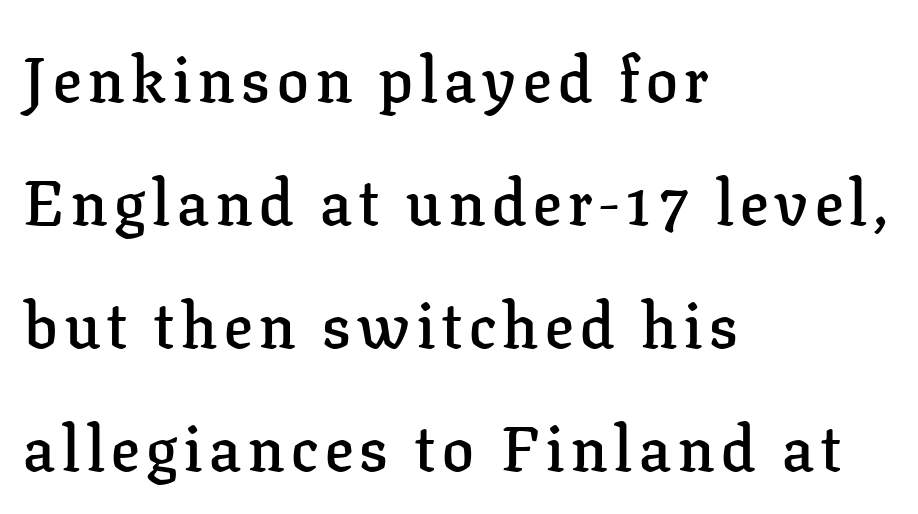
{"serif": "yes", "italic": "no", "bold": "semi", "weight": "semibold", "width": "normal", "stroke_contrast": "low", "x_height": "medium", "monospaced": "no", "underline": "no", "align": "left", "line_spacing": "loose", "line_spacing_ratio": 1.95, "glyph_px": 63}
